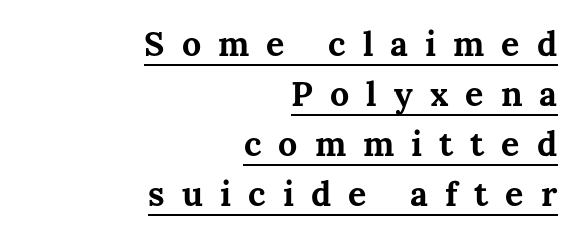
The image shows 34 px bold type, upright; set right-aligned, normal line spacing (1.47x), unusually wide letter spacing (+0.5 em), underlined; medium stroke contrast and a medium x-height.
